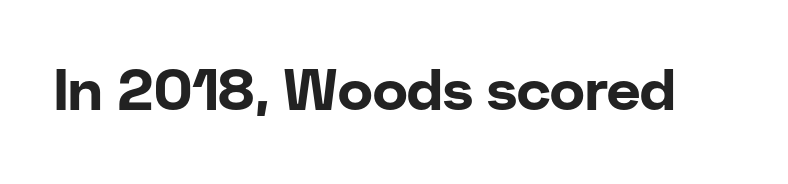
Proportional: the letters do not fall into vertical columns. These lines were composed using upright roman letters. Quick note: underline off. Look at the bottom of the vertical strokes: they stop flat, with no serifs. Look at the stroke-to-counter ratio: heavy, a bold.
